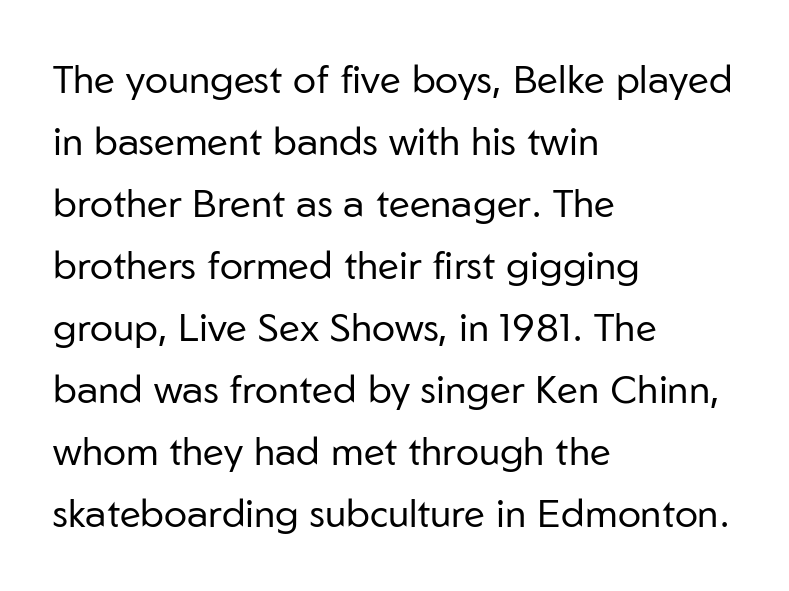
Q: Is the text bold? A: No.
Q: Is the text italic (slanted)? A: No, it is upright.
Q: Is the typeface a serif or a sans-serif typeface? A: Sans-serif.
Q: Is the text underlined? A: No.
Q: How is the paragraph aligned? A: Left-aligned.
Q: Is the spacing between letters normal or unusually wide? A: Normal.
Q: Is the spacing between lines tight, normal or loose? A: Normal.
Q: Width (condensed, normal, or wide)? A: Normal.
Q: Stroke contrast? A: Low.
Q: x-height? A: Medium.
Q: Monospaced? A: No.
